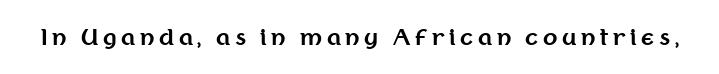
{"italic": "no", "bold": "yes", "underline": "no", "letter_spacing": "wide", "letter_spacing_em": 0.22, "glyph_px": 21}
